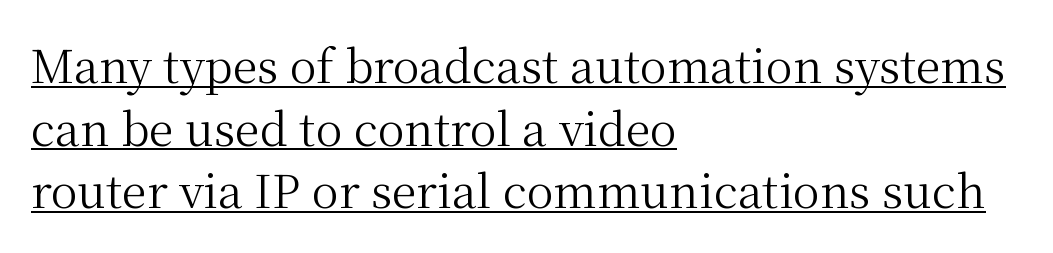
The image shows 45 px regular-weight serif type, upright; set left-aligned, normal line spacing (1.39x), normal letter spacing, underlined; medium stroke contrast and a medium x-height.
